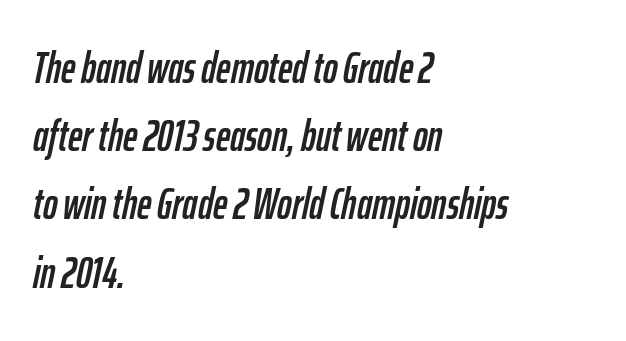
The image shows 44 px condensed type, italic (leaning right); set left-aligned, normal line spacing (1.55x), normal letter spacing, not underlined; low stroke contrast and a medium x-height.
